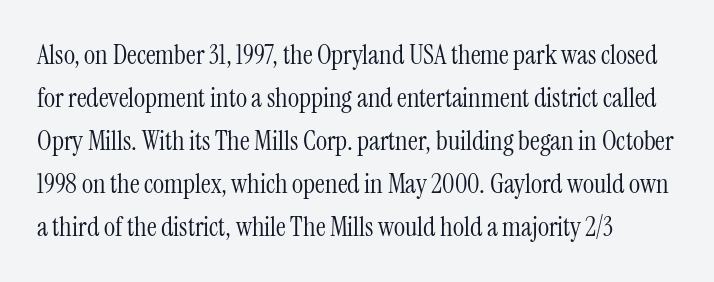
{"italic": "no", "bold": "no", "underline": "no", "line_spacing": "normal", "line_spacing_ratio": 1.59, "letter_spacing": "normal", "letter_spacing_em": 0.0, "glyph_px": 27}
